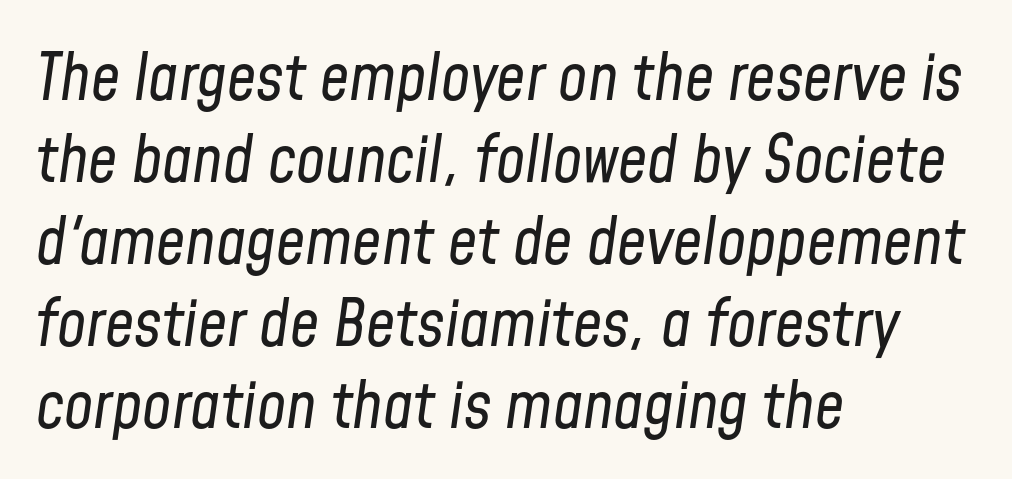
{"italic": "yes", "lean": "right", "slant_degrees": 8, "bold": "no", "weight": "regular", "width": "condensed", "stroke_contrast": "low", "x_height": "medium", "monospaced": "no", "underline": "no", "align": "left", "line_spacing": "normal", "line_spacing_ratio": 1.26, "letter_spacing": "normal", "letter_spacing_em": 0.0, "glyph_px": 65}
